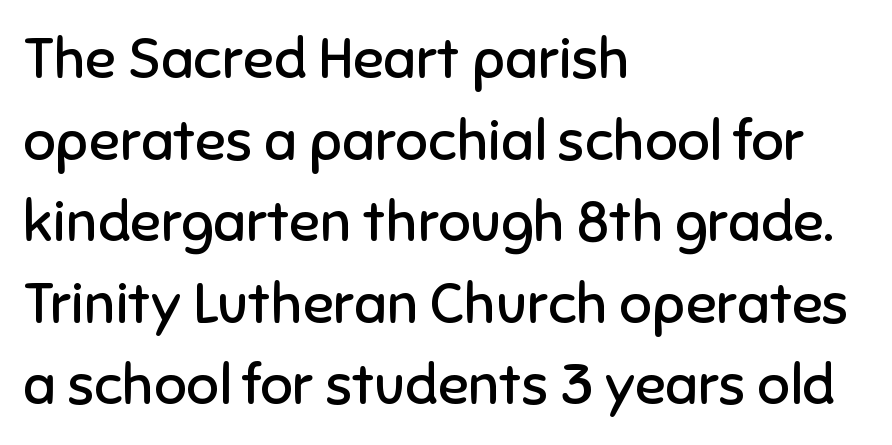
{"serif": "no", "italic": "no", "bold": "no", "weight": "regular", "width": "normal", "stroke_contrast": "low", "x_height": "medium", "monospaced": "no", "underline": "no", "align": "left", "line_spacing": "normal", "line_spacing_ratio": 1.43, "letter_spacing": "normal", "letter_spacing_em": 0.0, "glyph_px": 57}
